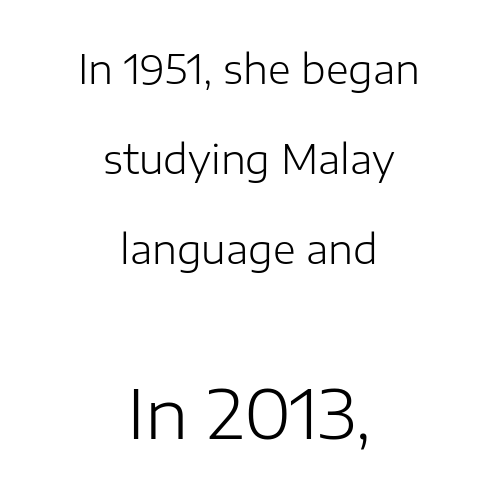
The image shows 68 px light sans-serif type, upright; set centered, loose line spacing (2.31x), normal letter spacing, not underlined; the second (bottom) block is 1.74x larger; low stroke contrast and a medium x-height.
